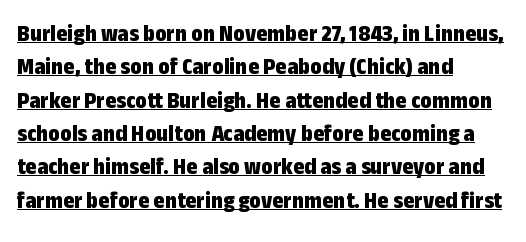
Q: Is the text bold? A: Yes.
Q: Is the text italic (slanted)? A: No, it is upright.
Q: Is the text underlined? A: Yes.
Q: How is the paragraph aligned? A: Left-aligned.
Q: Is the spacing between letters normal or unusually wide? A: Normal.
Q: Is the spacing between lines tight, normal or loose? A: Normal.
